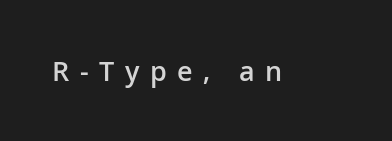
Q: Is the text bold? A: Semi-bold.
Q: Is the text italic (slanted)? A: No, it is upright.
Q: Is the text underlined? A: No.
Q: Is the spacing between letters normal or unusually wide? A: Unusually wide.
